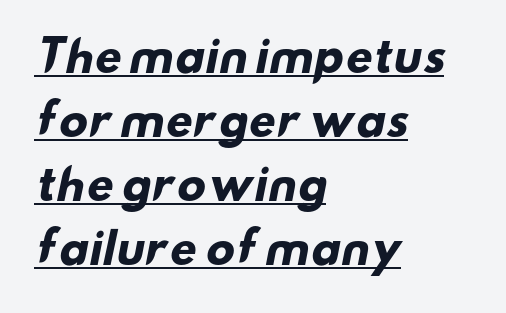
The image shows 42 px heavy, wide sans-serif type; set left-aligned, normal line spacing (1.52x), normal letter spacing, underlined; low stroke contrast and a small x-height.
